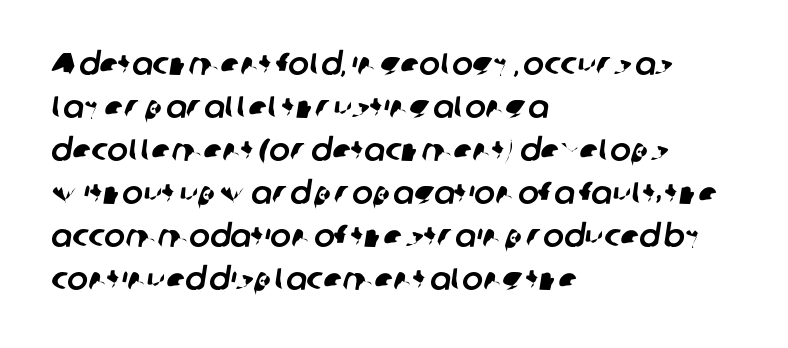
{"serif": "no", "width": "normal", "stroke_contrast": "low", "x_height": "medium", "monospaced": "no", "underline": "no", "align": "left", "line_spacing": "normal", "line_spacing_ratio": 1.39, "letter_spacing": "normal", "letter_spacing_em": 0.0, "glyph_px": 31}
